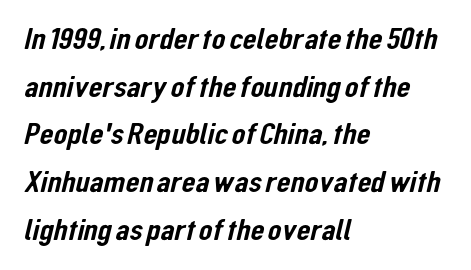
Q: Is the typeface a serif or a sans-serif typeface? A: Sans-serif.
Q: Is the text underlined? A: No.
Q: How is the paragraph aligned? A: Left-aligned.
Q: Is the spacing between letters normal or unusually wide? A: Normal.
Q: Is the spacing between lines tight, normal or loose? A: Normal.
Q: Width (condensed, normal, or wide)? A: Condensed.
Q: Stroke contrast? A: Low.
Q: x-height? A: Medium.
Q: Monospaced? A: No.
